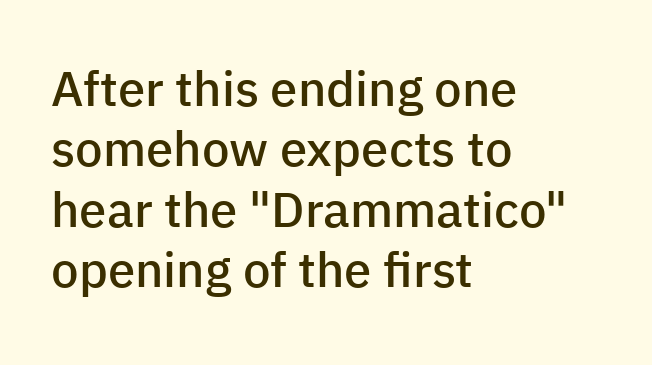
Type style note: lacks serifs. Character widths vary here, with narrow letters taking less room than wide ones. Just letters on the line, the space beneath them empty. The face used here is rendered with its standard letterfit.
